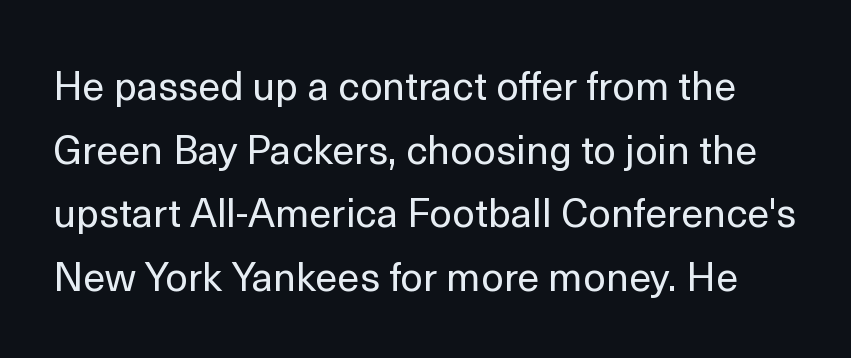
The rendering uses natural spacing where letterforms have individual widths. Anything drawn beneath the words? Only blank space. The letters look calm and open, with moderate or lighter stems. Check where the strokes stop: nothing finishes them off — pure sans. Is there any slant? The stems are plumb.
